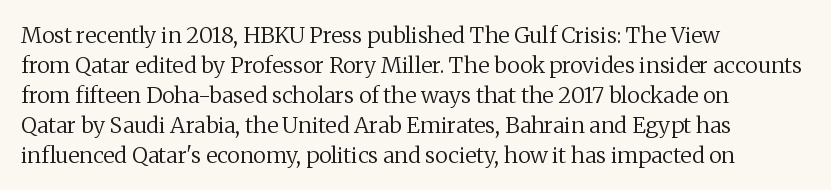
{"italic": "no", "bold": "no", "underline": "no", "align": "left", "line_spacing": "normal", "line_spacing_ratio": 1.36, "letter_spacing": "normal", "letter_spacing_em": 0.0, "glyph_px": 22}
